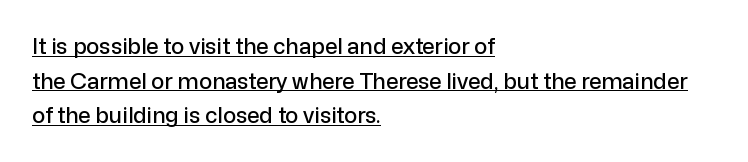
Q: Is the text italic (slanted)? A: No, it is upright.
Q: Is the text underlined? A: Yes.
Q: How is the paragraph aligned? A: Left-aligned.
Q: Is the spacing between letters normal or unusually wide? A: Normal.
Q: Is the spacing between lines tight, normal or loose? A: Normal.
